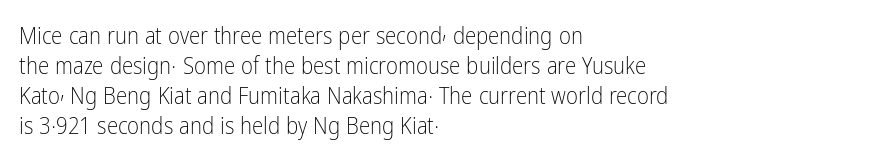
The image shows 23 px text type, upright; set left-aligned, normal line spacing (1.31x), normal letter spacing, not underlined.
